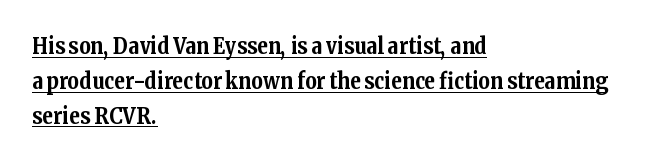
The space between consecutive lines is moderate. There is no visible air inserted between adjacent glyphs. A continuous stroke trails under the words, as in a hyperlink. In CSS terms this would be text-align: left.
